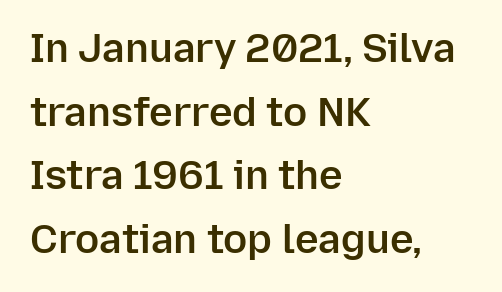
Q: Is the text bold? A: Semi-bold.
Q: Is the text italic (slanted)? A: No, it is upright.
Q: Is the typeface a serif or a sans-serif typeface? A: Sans-serif.
Q: Is the text underlined? A: No.
Q: How is the paragraph aligned? A: Left-aligned.
Q: Is the spacing between letters normal or unusually wide? A: Normal.
Q: Is the spacing between lines tight, normal or loose? A: Normal.
Q: Width (condensed, normal, or wide)? A: Normal.
Q: Stroke contrast? A: Low.
Q: x-height? A: Medium.
Q: Monospaced? A: No.
